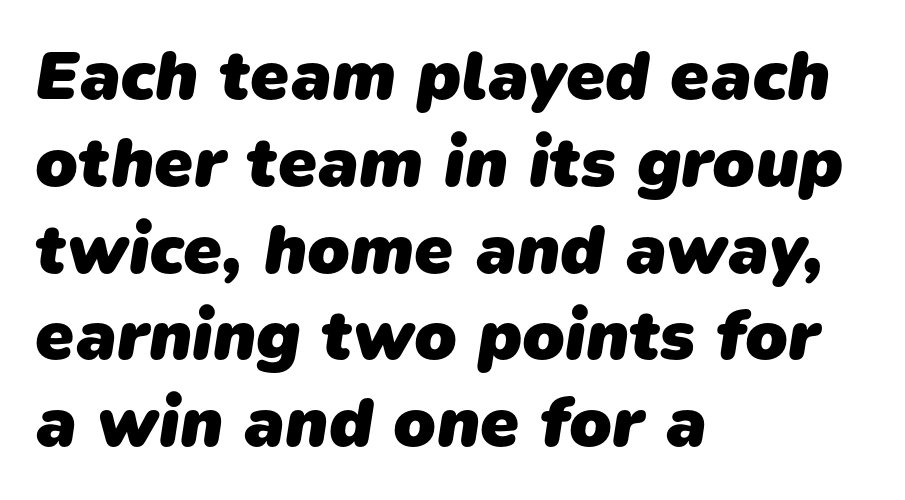
Q: Is the text bold? A: Yes.
Q: Is the typeface a serif or a sans-serif typeface? A: Sans-serif.
Q: Is the text underlined? A: No.
Q: How is the paragraph aligned? A: Left-aligned.
Q: Is the spacing between letters normal or unusually wide? A: Normal.
Q: Width (condensed, normal, or wide)? A: Normal.
Q: Stroke contrast? A: Low.
Q: x-height? A: Medium.
Q: Monospaced? A: No.
